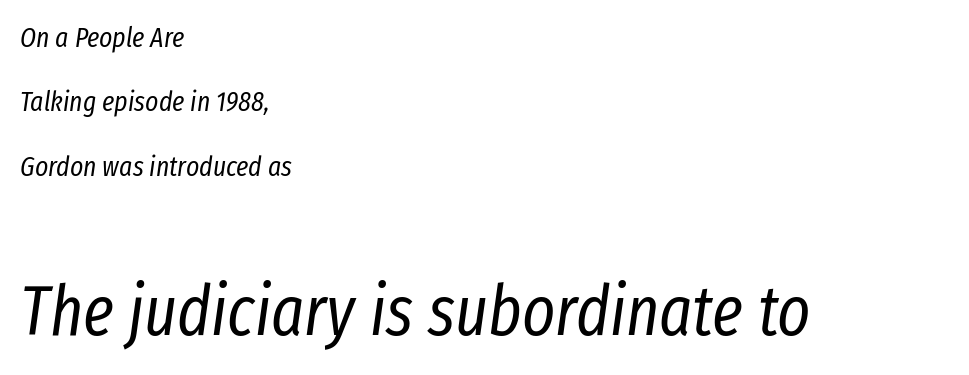
The image shows 70 px regular-weight, condensed type, italic (leaning right); set left-aligned, loose line spacing (2.3x), normal letter spacing, not underlined; the second (bottom) block is 2.5x larger; low stroke contrast and a medium x-height.
